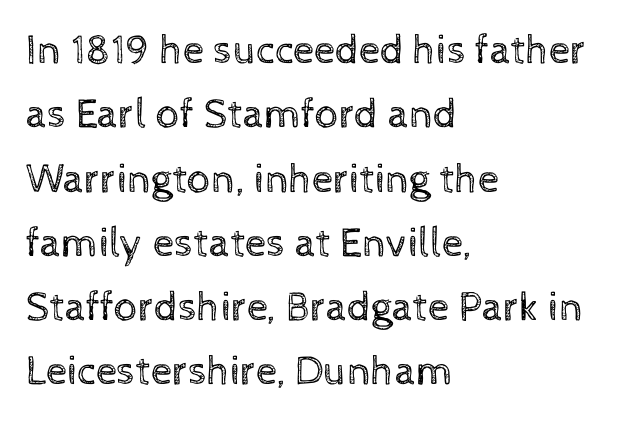
The image shows 42 px regular-weight type, upright; set left-aligned, normal line spacing (1.53x), normal letter spacing, not underlined; a medium x-height.
